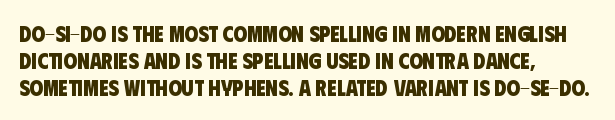
Here the glyphs are tracked normally, forming tight word shapes. The space beneath each line is pristine and unruled. This sample is left-justified, so line endings fall wherever the words run out. Each glyph is drawn with heavy, bold strokes.
